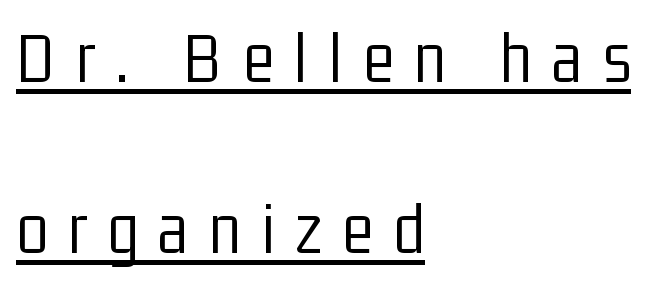
{"serif": "no", "italic": "no", "bold": "no", "weight": "light", "width": "condensed", "stroke_contrast": "low", "x_height": "medium", "monospaced": "no", "underline": "yes", "align": "left", "line_spacing": "loose", "line_spacing_ratio": 2.31, "letter_spacing": "wide", "letter_spacing_em": 0.27, "glyph_px": 74}
